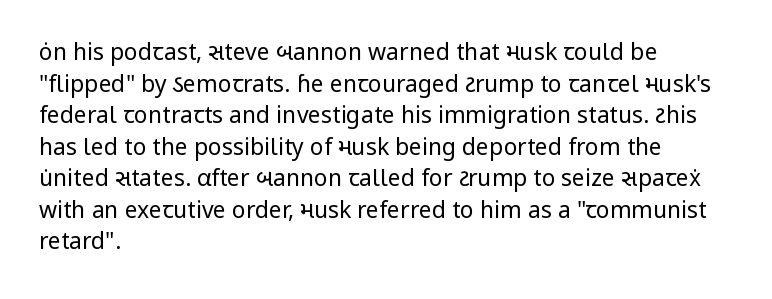
Q: Is the text bold? A: No.
Q: Is the text italic (slanted)? A: No, it is upright.
Q: Is the text underlined? A: No.
Q: How is the paragraph aligned? A: Left-aligned.
Q: Is the spacing between letters normal or unusually wide? A: Normal.
Q: Is the spacing between lines tight, normal or loose? A: Normal.
